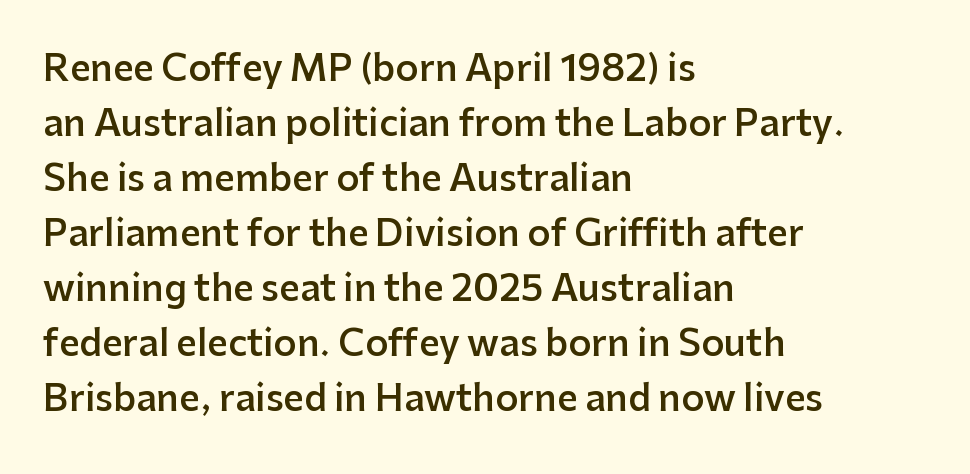
The image shows 36 px semibold sans-serif type, upright; set left-aligned, normal line spacing (1.53x), normal letter spacing, not underlined; low stroke contrast and a medium x-height.
